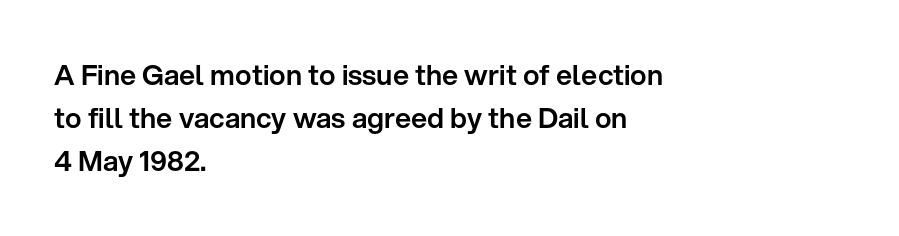
Vertically, the passage feels balanced, rows spaced as you'd expect. What kind of face is this? One without serifs — a sans. Here the designer chose a conventional face with non-uniform glyph widths. Look at the tracking — it's just the regular setting, nothing added. Designer's note — italics off, roman on.
